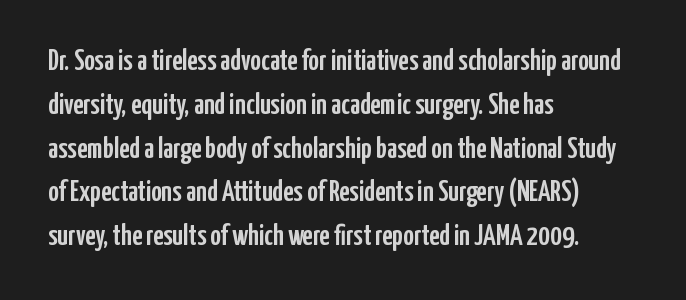
The image shows 29 px condensed sans-serif type, upright; set left-aligned, normal line spacing (1.51x), normal letter spacing, not underlined; low stroke contrast and a medium x-height.
